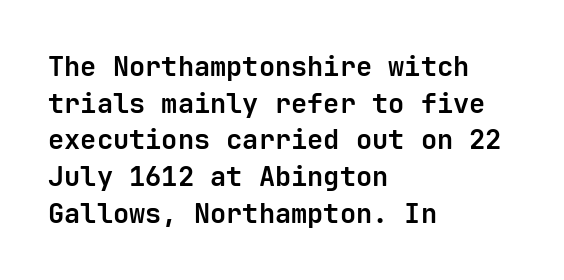
The image shows 27 px bold type, upright; set left-aligned, normal line spacing (1.36x), normal letter spacing, not underlined.
